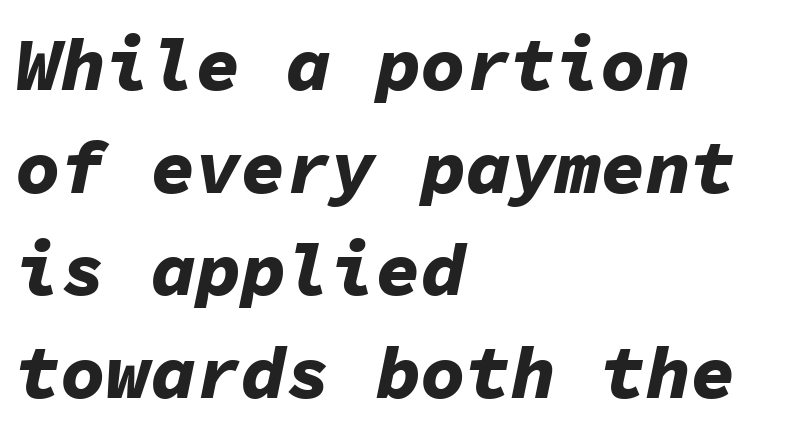
The image shows 75 px bold type, italic (leaning right), monospaced; set left-aligned, normal line spacing (1.37x), normal letter spacing, not underlined; low stroke contrast and a medium x-height.
